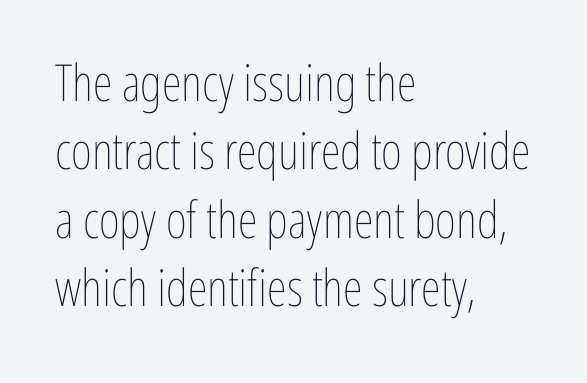
The image shows 51 px thin, condensed type, upright; set left-aligned, normal line spacing (1.34x), normal letter spacing, not underlined; low stroke contrast and a medium x-height.
